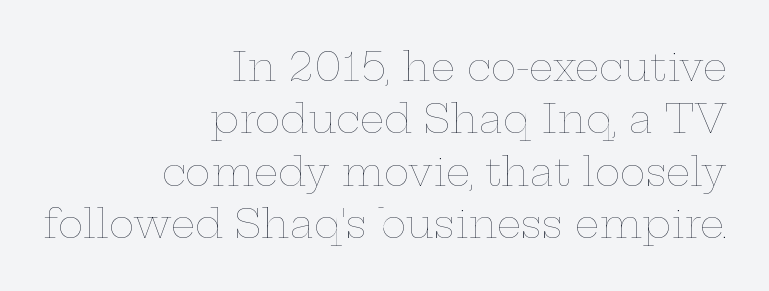
The image shows 39 px thin, wide type, upright; set right-aligned, normal line spacing (1.34x), normal letter spacing, not underlined; low stroke contrast and a medium x-height.
